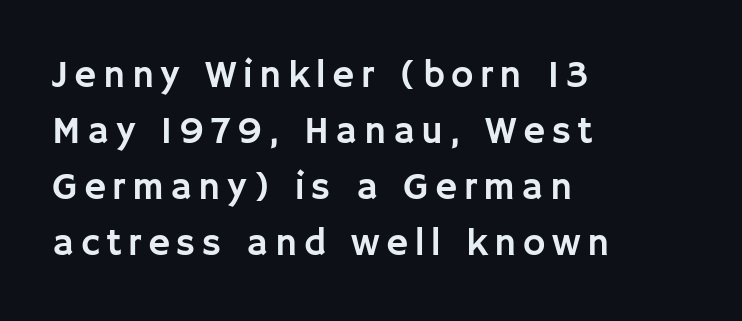
Q: Is the text italic (slanted)? A: No, it is upright.
Q: Is the typeface a serif or a sans-serif typeface? A: Sans-serif.
Q: Is the text underlined? A: No.
Q: How is the paragraph aligned? A: Left-aligned.
Q: Is the spacing between lines tight, normal or loose? A: Normal.
Q: Width (condensed, normal, or wide)? A: Normal.
Q: Stroke contrast? A: Low.
Q: x-height? A: Large.
Q: Monospaced? A: No.
